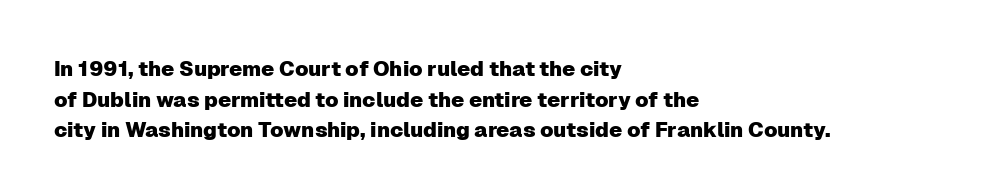
Style check: upright. Quick note: interline space is typical. This sample uses plain, unmodified letter spacing. In CSS terms this would be text-align: left.
